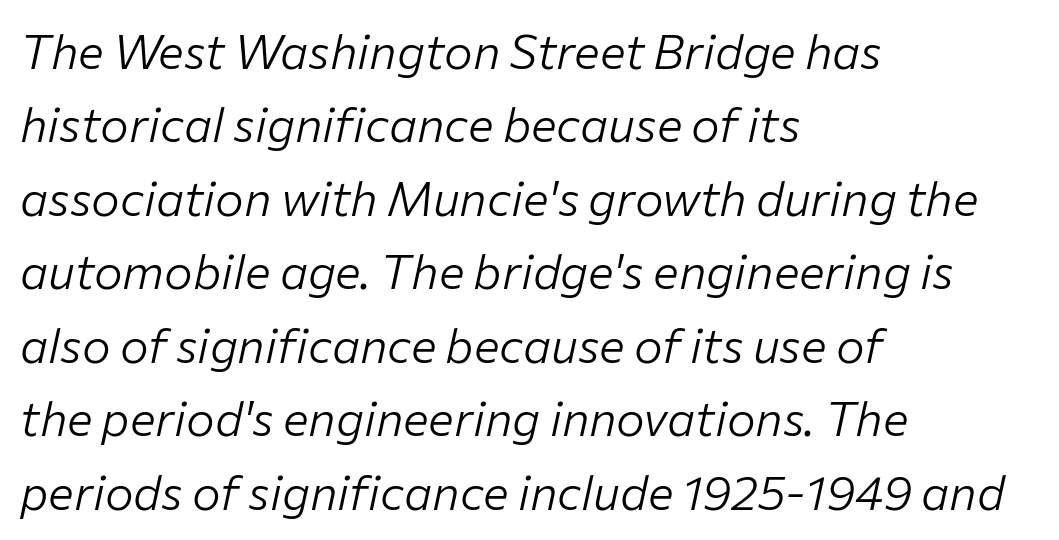
{"italic": "yes", "lean": "right", "slant_degrees": 12, "bold": "no", "weight": "light", "width": "normal", "stroke_contrast": "low", "x_height": "medium", "monospaced": "no", "underline": "no", "align": "left", "line_spacing": "normal", "line_spacing_ratio": 1.53, "letter_spacing": "normal", "letter_spacing_em": 0.0, "glyph_px": 48}
